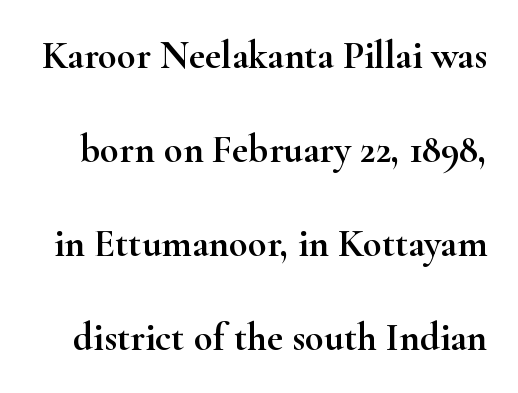
{"serif": "yes", "italic": "no", "width": "wide", "stroke_contrast": "high", "x_height": "small", "monospaced": "no", "underline": "no", "line_spacing": "loose", "line_spacing_ratio": 2.41, "letter_spacing": "normal", "letter_spacing_em": 0.0, "glyph_px": 39}
